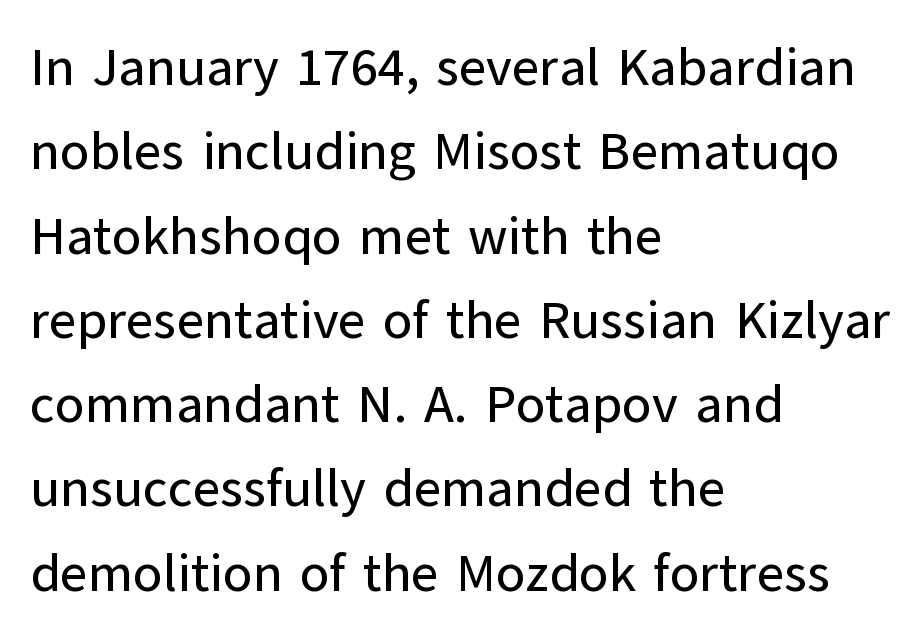
Q: Is the text italic (slanted)? A: No, it is upright.
Q: Is the typeface a serif or a sans-serif typeface? A: Sans-serif.
Q: Is the text underlined? A: No.
Q: How is the paragraph aligned? A: Left-aligned.
Q: Is the spacing between letters normal or unusually wide? A: Normal.
Q: Is the spacing between lines tight, normal or loose? A: Normal.
Q: Width (condensed, normal, or wide)? A: Normal.
Q: Stroke contrast? A: Low.
Q: x-height? A: Medium.
Q: Monospaced? A: No.
